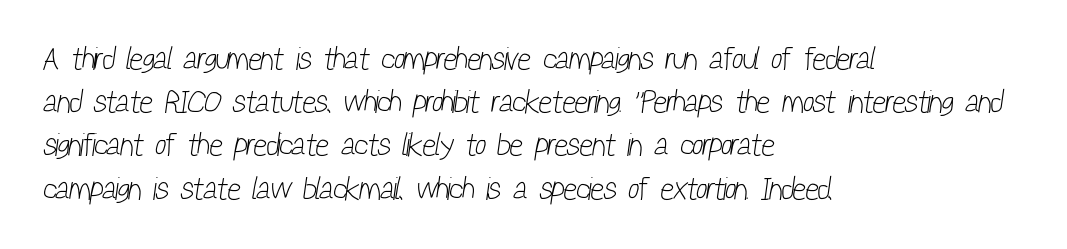
Q: Is the text bold? A: No.
Q: Is the typeface a serif or a sans-serif typeface? A: Sans-serif.
Q: Is the text underlined? A: No.
Q: How is the paragraph aligned? A: Left-aligned.
Q: Is the spacing between letters normal or unusually wide? A: Normal.
Q: Is the spacing between lines tight, normal or loose? A: Normal.
Q: Width (condensed, normal, or wide)? A: Condensed.
Q: Stroke contrast? A: Low.
Q: x-height? A: Medium.
Q: Monospaced? A: No.
